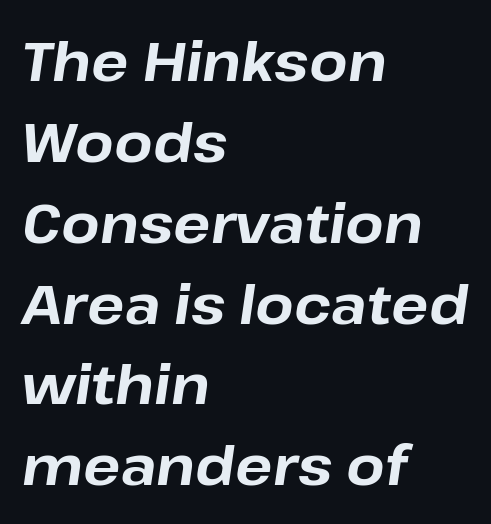
{"italic": "yes", "lean": "right", "slant_degrees": 8, "bold": "yes", "weight": "bold", "width": "normal", "stroke_contrast": "low", "x_height": "medium", "monospaced": "no", "underline": "no", "align": "left", "line_spacing": "normal", "line_spacing_ratio": 1.47, "letter_spacing": "normal", "letter_spacing_em": 0.0, "glyph_px": 55}
